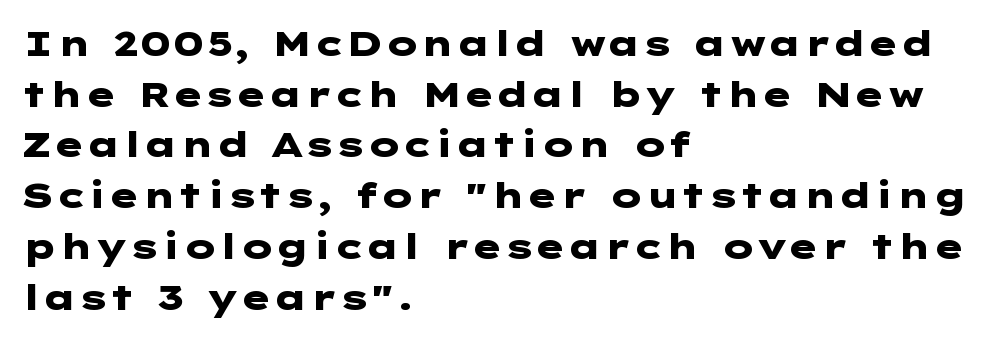
{"serif": "no", "italic": "no", "bold": "yes", "weight": "heavy", "width": "wide", "stroke_contrast": "low", "x_height": "medium", "underline": "no", "align": "left", "line_spacing": "normal", "line_spacing_ratio": 1.45, "letter_spacing": "normal", "letter_spacing_em": 0.0, "glyph_px": 35}
